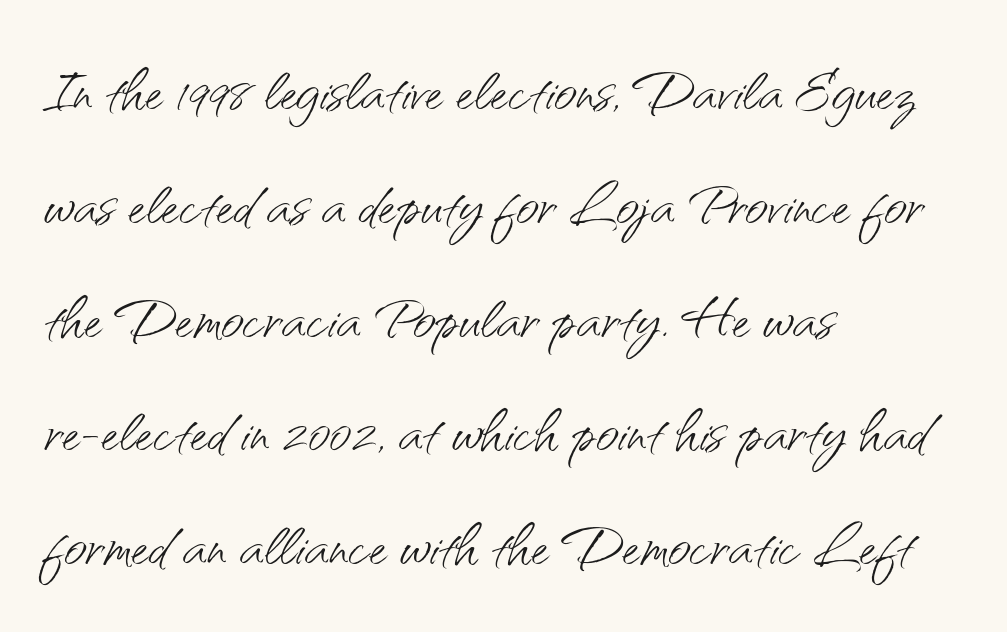
The image shows 79 px light sans-serif type; set left-aligned, normal line spacing (1.44x), normal letter spacing, not underlined; medium stroke contrast and a small x-height.
